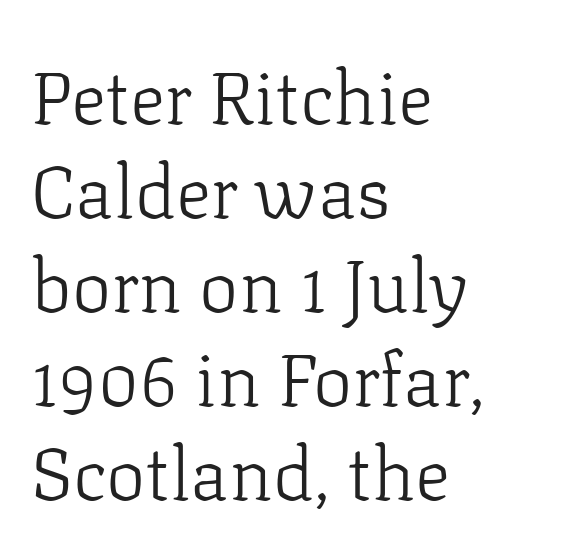
{"serif": "yes", "italic": "no", "bold": "no", "weight": "light", "width": "normal", "stroke_contrast": "low", "x_height": "medium", "monospaced": "no", "underline": "no", "align": "left", "line_spacing": "normal", "line_spacing_ratio": 1.27, "letter_spacing": "normal", "letter_spacing_em": 0.0, "glyph_px": 74}
